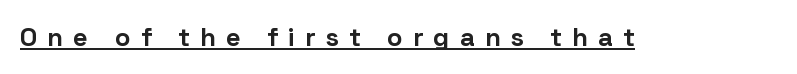
The image shows 26 px bold type, upright; set unusually wide letter spacing (+0.38 em), underlined.
